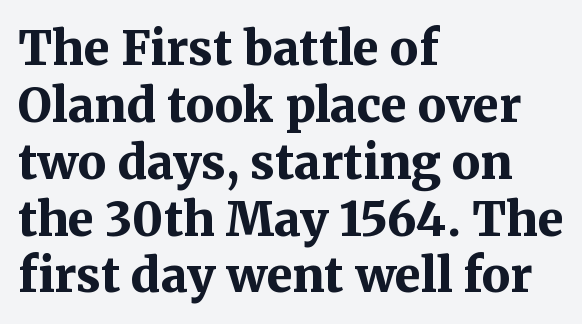
{"serif": "yes", "italic": "no", "bold": "yes", "weight": "bold", "width": "normal", "stroke_contrast": "medium", "x_height": "medium", "monospaced": "no", "underline": "no", "align": "left", "line_spacing_ratio": 1.21, "letter_spacing": "normal", "letter_spacing_em": 0.0, "glyph_px": 47}
